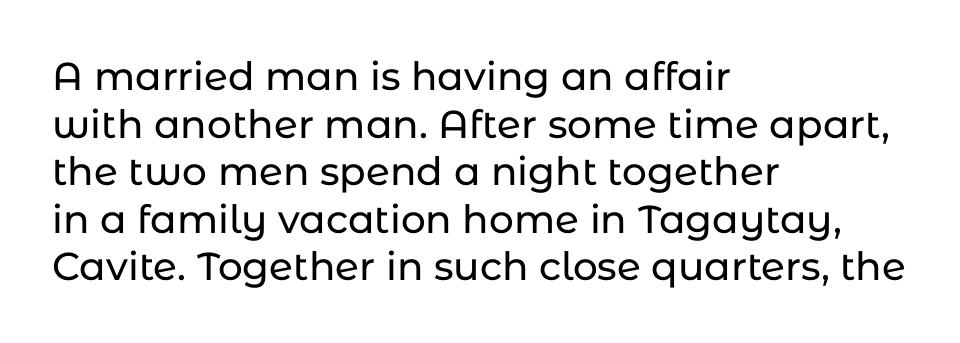
Words appear dense and cohesive because spacing is normal. Rule under the text: the space is simply empty. A typesetter would label this face a sans. Characters remain perfectly vertical along every line. The letters advance in unequal steps, a hallmark of proportional type. The lines are quadded left.
